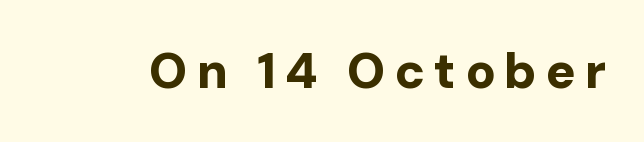
The image shows 50 px bold sans-serif type, upright; set not underlined; low stroke contrast and a medium x-height.
